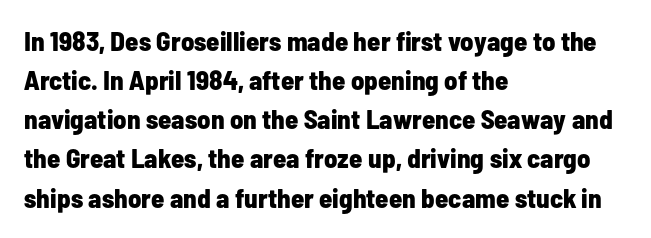
{"italic": "no", "bold": "yes", "underline": "no", "align": "left", "line_spacing": "normal", "line_spacing_ratio": 1.45, "letter_spacing": "normal", "letter_spacing_em": 0.0, "glyph_px": 27}
